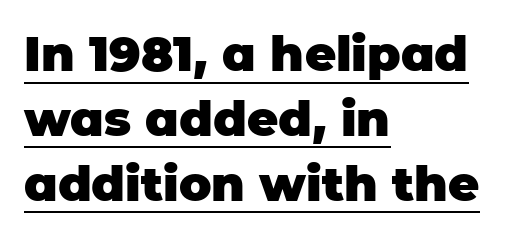
A typesetter would call this leading conventional body-copy spacing. The specimen reads as upright at a glance. Underlining? Definitely there. Which margin do the lines hug? The left one — the right edge is uneven. In terms of weight, the rendering is a true, heavy bold. Characters follow at the spacing the type designer built in.
